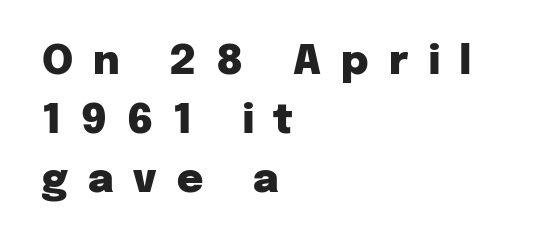
Q: Is the text bold? A: Yes.
Q: Is the text italic (slanted)? A: No, it is upright.
Q: Is the typeface a serif or a sans-serif typeface? A: Sans-serif.
Q: Is the text underlined? A: No.
Q: How is the paragraph aligned? A: Left-aligned.
Q: Is the spacing between letters normal or unusually wide? A: Unusually wide.
Q: Is the spacing between lines tight, normal or loose? A: Normal.
Q: Width (condensed, normal, or wide)? A: Normal.
Q: Stroke contrast? A: Low.
Q: x-height? A: Medium.
Q: Monospaced? A: No.
